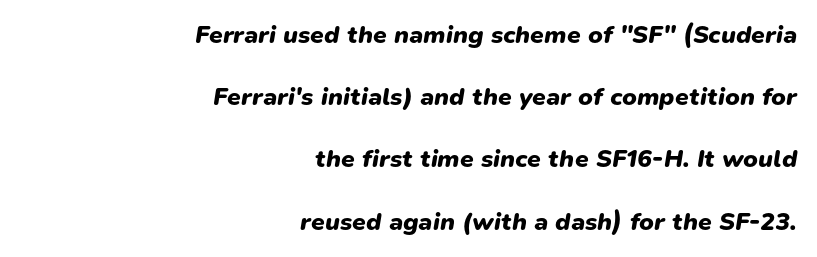
Its strokes are broad and dark, the hallmark of bold type. The axis of the letterforms is tilted away from vertical. This rendering features lettering with no underline. In terms of leading, this rendering errs on the spacious side. The face used here is rendered with its standard letterfit.
